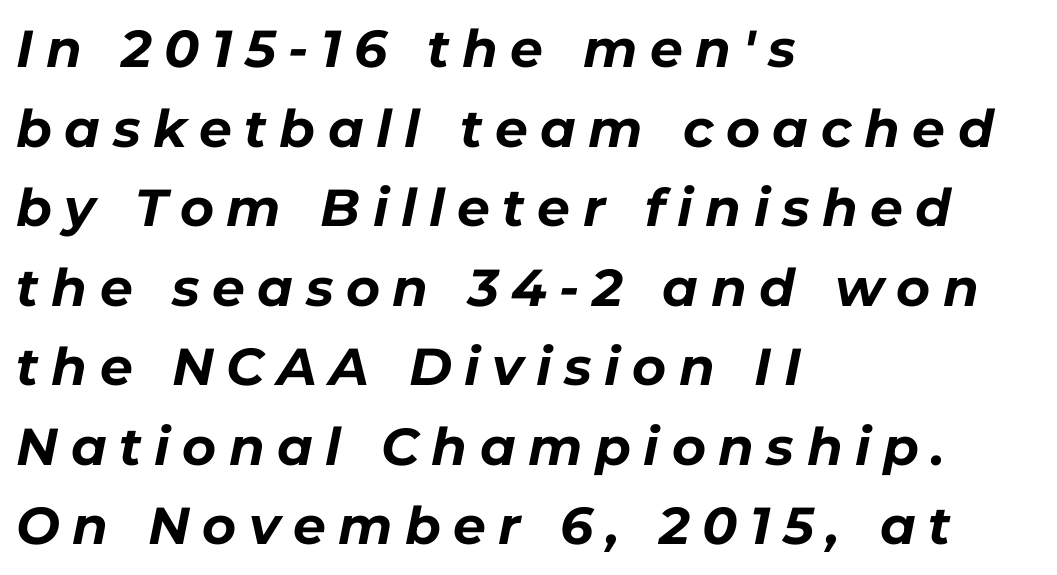
The image shows 52 px bold type, italic (leaning right); set left-aligned, normal line spacing (1.53x), unusually wide letter spacing (+0.24 em), not underlined; low stroke contrast and a medium x-height.
